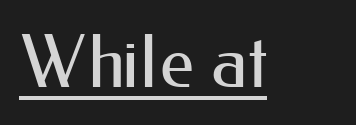
{"serif": "no", "italic": "no", "bold": "no", "weight": "regular", "width": "normal", "stroke_contrast": "medium", "x_height": "small", "monospaced": "no", "underline": "yes", "letter_spacing": "normal", "letter_spacing_em": 0.0, "glyph_px": 73}
